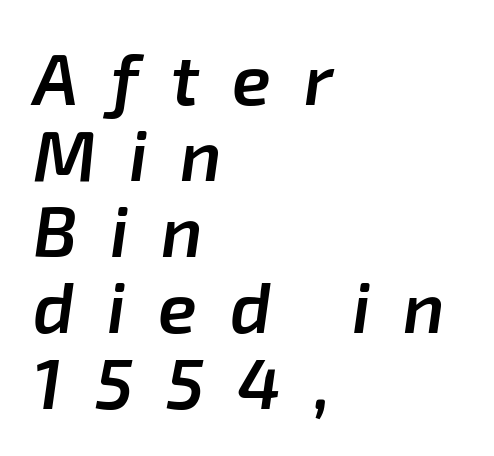
The image shows 71 px semibold type, italic (leaning right); set left-aligned, tight line spacing (1.07x), unusually wide letter spacing (+0.46 em), not underlined; low stroke contrast and a medium x-height.
